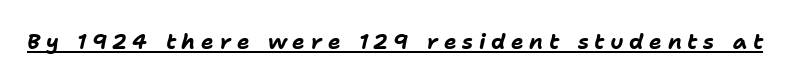
{"italic": "yes", "lean": "right", "slant_degrees": 11, "bold": "yes", "underline": "yes", "letter_spacing": "wide", "letter_spacing_em": 0.27, "glyph_px": 21}
